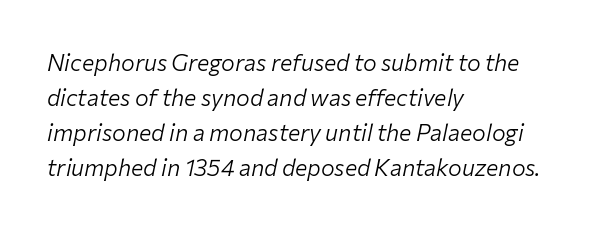
Q: Is the text bold? A: No.
Q: Is the text italic (slanted)? A: Yes, it leans right by about 12 degrees.
Q: Is the text underlined? A: No.
Q: How is the paragraph aligned? A: Left-aligned.
Q: Is the spacing between letters normal or unusually wide? A: Normal.
Q: Is the spacing between lines tight, normal or loose? A: Normal.
